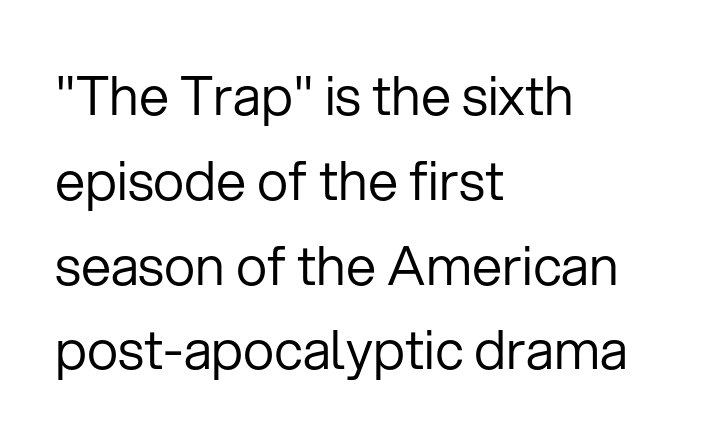
The image shows 54 px regular-weight sans-serif type, upright; set left-aligned, normal line spacing (1.57x), normal letter spacing, not underlined; low stroke contrast and a medium x-height.
